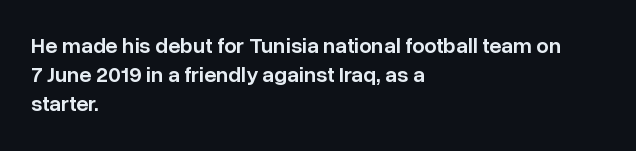
{"italic": "no", "bold": "semi", "underline": "no", "align": "left", "line_spacing": "normal", "line_spacing_ratio": 1.32, "letter_spacing": "normal", "letter_spacing_em": 0.0, "glyph_px": 22}
